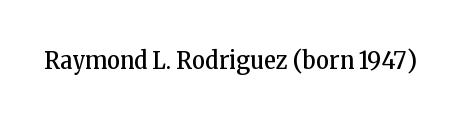
Q: Is the text bold? A: No.
Q: Is the text italic (slanted)? A: No, it is upright.
Q: Is the text underlined? A: No.
Q: Is the spacing between letters normal or unusually wide? A: Normal.
